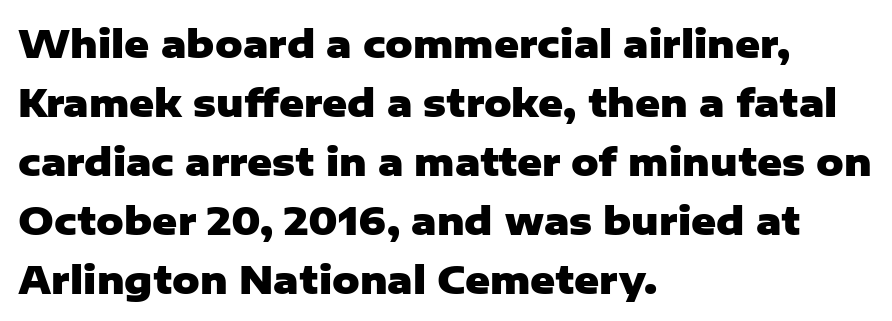
Q: Is the text bold? A: Yes.
Q: Is the text italic (slanted)? A: No, it is upright.
Q: Is the typeface a serif or a sans-serif typeface? A: Sans-serif.
Q: Is the text underlined? A: No.
Q: How is the paragraph aligned? A: Left-aligned.
Q: Is the spacing between letters normal or unusually wide? A: Normal.
Q: Is the spacing between lines tight, normal or loose? A: Normal.
Q: Width (condensed, normal, or wide)? A: Normal.
Q: Stroke contrast? A: Low.
Q: x-height? A: Medium.
Q: Monospaced? A: No.
